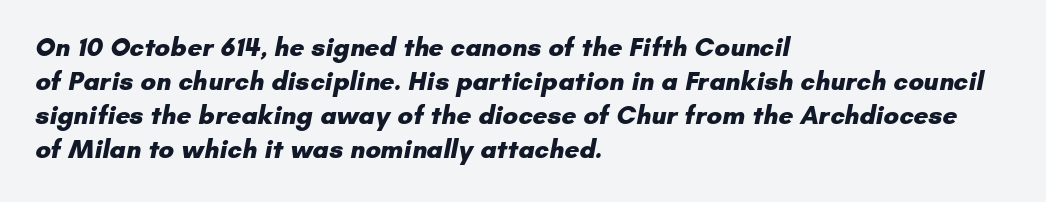
Q: Is the text bold? A: Yes.
Q: Is the text underlined? A: No.
Q: How is the paragraph aligned? A: Left-aligned.
Q: Is the spacing between letters normal or unusually wide? A: Normal.
Q: Is the spacing between lines tight, normal or loose? A: Normal.
